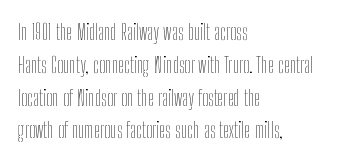
{"italic": "no", "bold": "no", "underline": "no", "align": "left", "line_spacing": "normal", "line_spacing_ratio": 1.49, "letter_spacing": "normal", "letter_spacing_em": 0.0, "glyph_px": 22}
